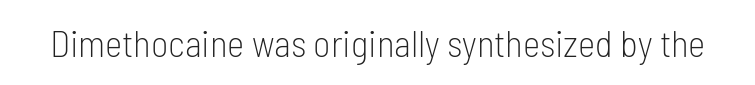
Nobody touched the tracking dial on this one. Tall strokes in this sample are plumb rather than angled. Each letter's strokes conclude bluntly, with no projecting serifs. Varying glyph widths throughout — classic text-font behaviour.
